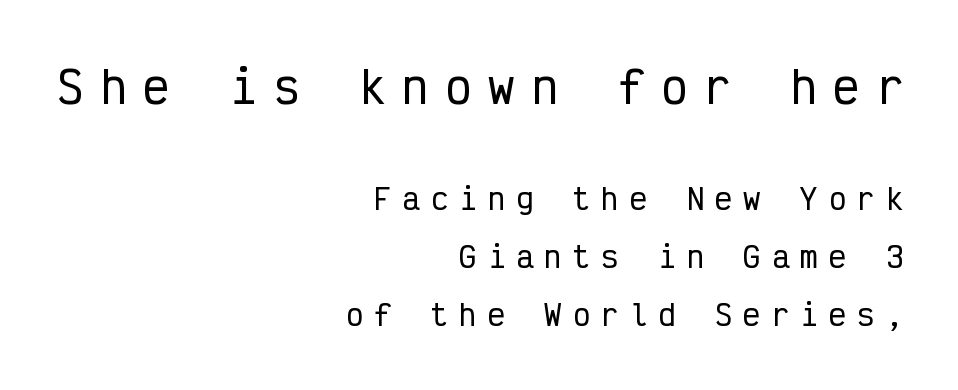
The specimen reads as upright at a glance. The gap between lines stays unmarked. The passage shown begins with its larger block and ends with its smaller one. Which margin do the lines hug? The right one — the left edge is uneven. Airy leading. In terms of letterform style, serifs are entirely absent.
